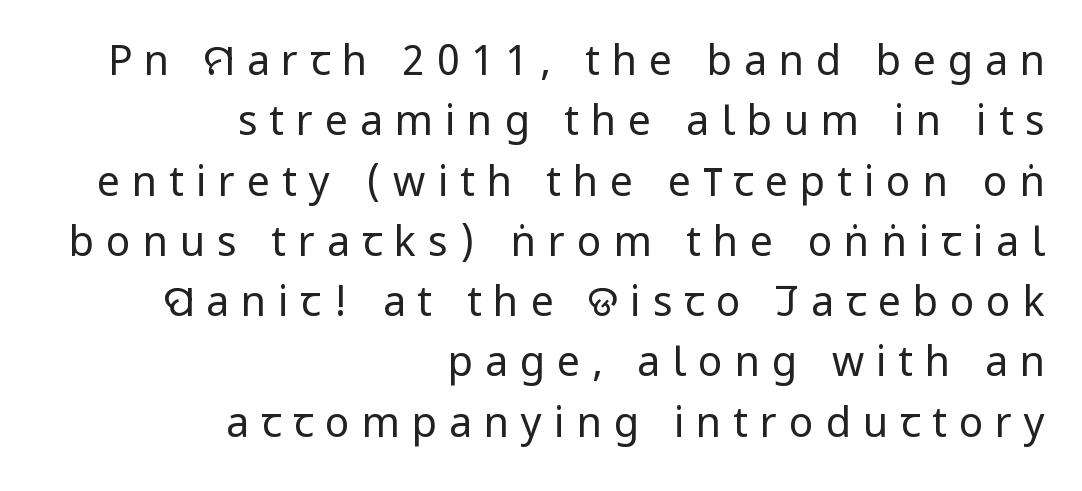
Q: Is the text bold? A: No.
Q: Is the text italic (slanted)? A: No, it is upright.
Q: Is the typeface a serif or a sans-serif typeface? A: Sans-serif.
Q: Is the text underlined? A: No.
Q: How is the paragraph aligned? A: Right-aligned.
Q: Is the spacing between letters normal or unusually wide? A: Unusually wide.
Q: Is the spacing between lines tight, normal or loose? A: Normal.
Q: Width (condensed, normal, or wide)? A: Condensed.
Q: Stroke contrast? A: Low.
Q: x-height? A: Large.
Q: Monospaced? A: No.
